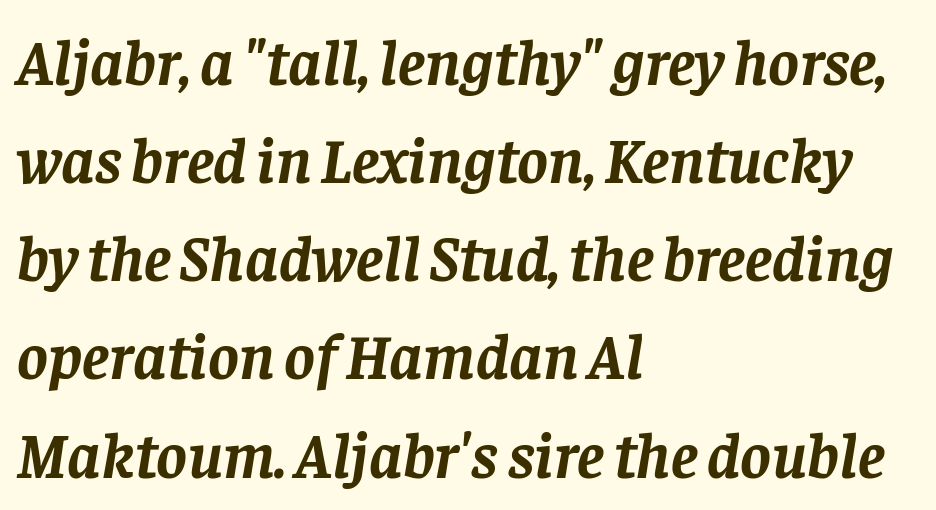
{"serif": "yes", "italic": "yes", "lean": "right", "slant_degrees": 8, "bold": "yes", "weight": "semibold", "width": "normal", "stroke_contrast": "low", "x_height": "large", "monospaced": "no", "underline": "no", "align": "left", "line_spacing": "normal", "line_spacing_ratio": 1.51, "letter_spacing": "normal", "letter_spacing_em": 0.0, "glyph_px": 65}
